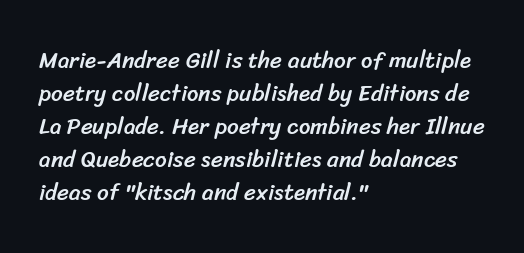
{"underline": "no", "align": "left", "line_spacing": "normal", "line_spacing_ratio": 1.44, "letter_spacing": "normal", "letter_spacing_em": 0.0, "glyph_px": 23}
